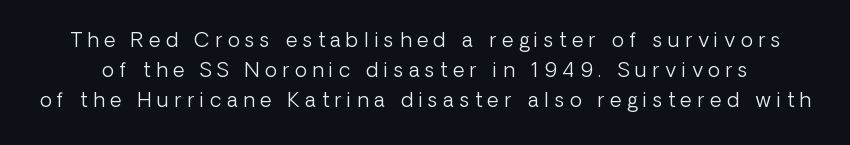
The image shows 20 px text type, upright; set normal line spacing (1.51x), unusually wide letter spacing (+0.28 em), not underlined.
